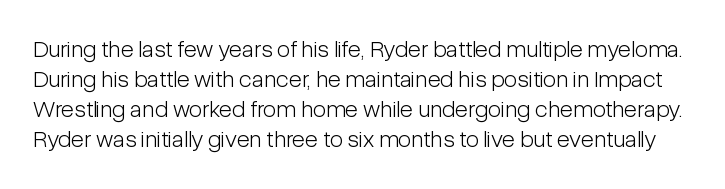
The image shows 24 px text type, upright; set normal line spacing (1.25x), normal letter spacing, not underlined.
